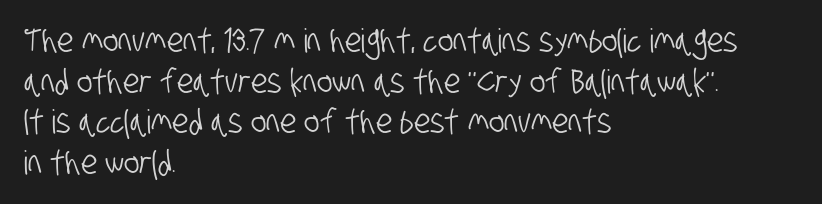
Q: Is the typeface a serif or a sans-serif typeface? A: Sans-serif.
Q: Is the text underlined? A: No.
Q: How is the paragraph aligned? A: Left-aligned.
Q: Is the spacing between letters normal or unusually wide? A: Normal.
Q: Width (condensed, normal, or wide)? A: Condensed.
Q: Stroke contrast? A: Low.
Q: x-height? A: Large.
Q: Monospaced? A: No.
